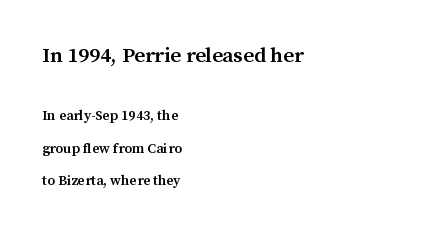
The space beneath each line is pristine and unruled. Does the copy run flush right? No — it runs flush left. Reading top to bottom, the characters get smaller at the block break. The vertical gap from one line to the next is large. The passage shown is semibold, sitting just below true bold. Letter spacing: default.
